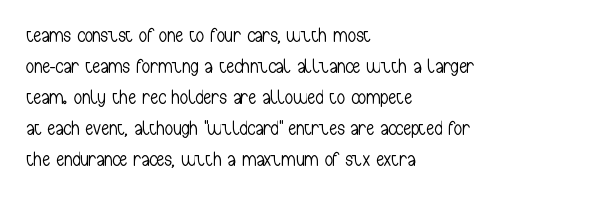
The image shows 20 px text type, upright; set left-aligned, normal line spacing (1.55x), normal letter spacing, not underlined.
